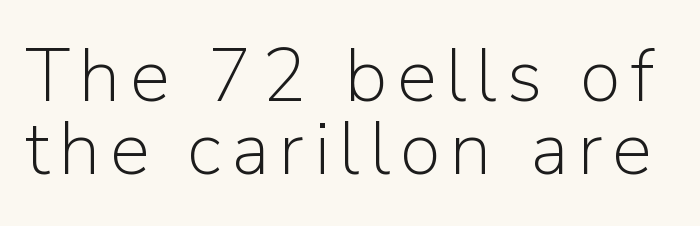
The image shows 75 px light sans-serif type, upright; set tight line spacing (0.97x), not underlined; low stroke contrast and a medium x-height.
